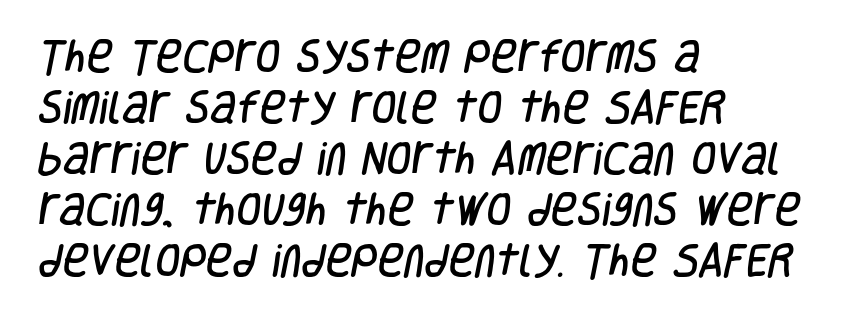
Q: Is the typeface a serif or a sans-serif typeface? A: Sans-serif.
Q: Is the text underlined? A: No.
Q: How is the paragraph aligned? A: Left-aligned.
Q: Is the spacing between letters normal or unusually wide? A: Normal.
Q: Is the spacing between lines tight, normal or loose? A: Normal.
Q: Width (condensed, normal, or wide)? A: Condensed.
Q: Stroke contrast? A: Low.
Q: x-height? A: Large.
Q: Monospaced? A: No.
